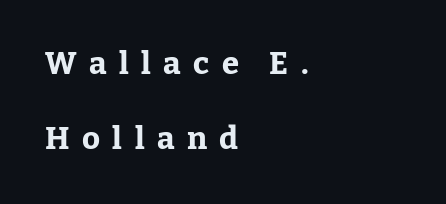
{"serif": "yes", "italic": "no", "bold": "yes", "weight": "bold", "width": "normal", "stroke_contrast": "low", "x_height": "medium", "monospaced": "no", "underline": "no", "align": "left", "line_spacing": "loose", "line_spacing_ratio": 2.43, "letter_spacing": "wide", "letter_spacing_em": 0.4, "glyph_px": 31}
